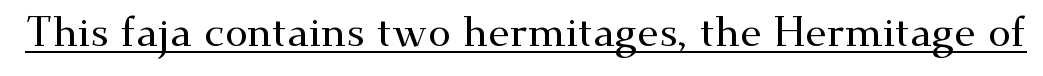
Italic? Not at all — the glyphs are vertical. What kind of face is this? One with serifs. Descenders here cross a horizontal rule under the line. The horizontal fit of the characters is conventional and even.
